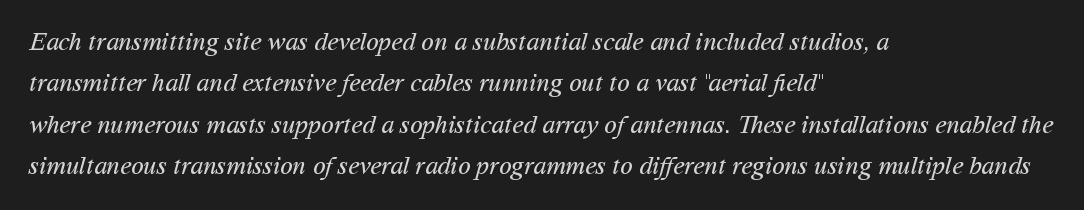
The image shows 26 px text type; set left-aligned, normal line spacing (1.59x), normal letter spacing, not underlined.
